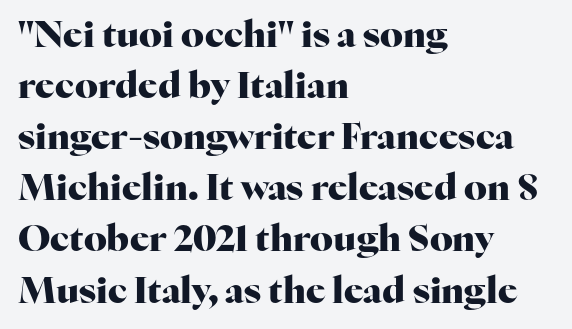
{"serif": "yes", "italic": "no", "bold": "yes", "weight": "heavy", "width": "normal", "stroke_contrast": "high", "x_height": "medium", "monospaced": "no", "underline": "no", "align": "left", "line_spacing": "normal", "line_spacing_ratio": 1.42, "letter_spacing": "normal", "letter_spacing_em": 0.0, "glyph_px": 36}
